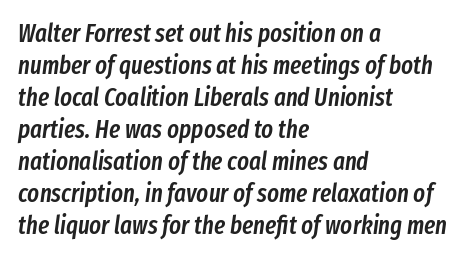
Q: Is the text bold? A: Semi-bold.
Q: Is the text italic (slanted)? A: Yes, it leans right by about 8 degrees.
Q: Is the text underlined? A: No.
Q: How is the paragraph aligned? A: Left-aligned.
Q: Is the spacing between letters normal or unusually wide? A: Normal.
Q: Is the spacing between lines tight, normal or loose? A: Normal.
